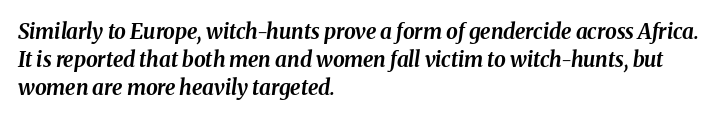
{"italic": "yes", "lean": "right", "slant_degrees": 8, "bold": "yes", "underline": "no", "align": "left", "line_spacing": "normal", "line_spacing_ratio": 1.34, "letter_spacing": "normal", "letter_spacing_em": 0.0, "glyph_px": 21}
